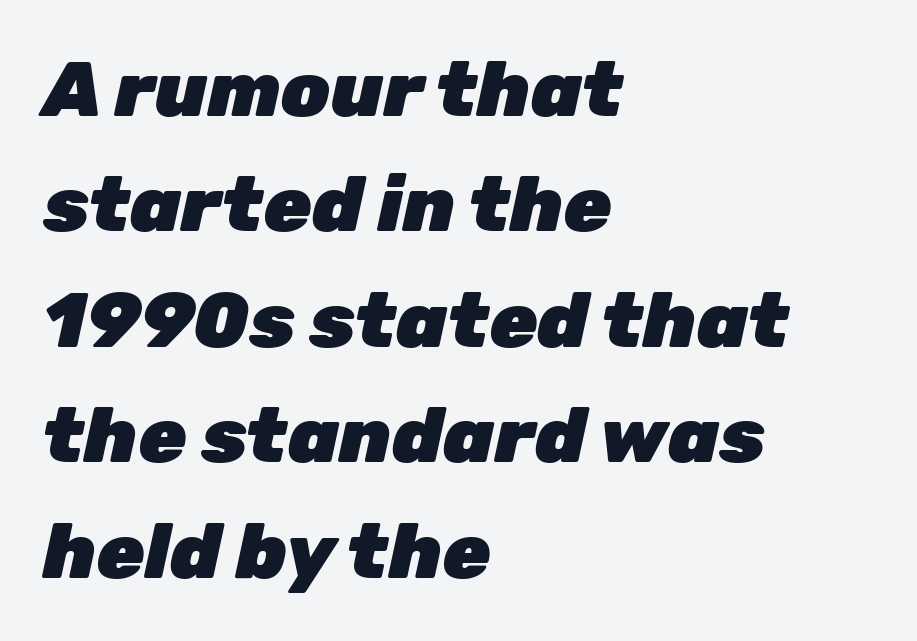
Q: Is the text bold? A: Yes.
Q: Is the text italic (slanted)? A: Yes, it leans right by about 12 degrees.
Q: Is the text underlined? A: No.
Q: How is the paragraph aligned? A: Left-aligned.
Q: Is the spacing between letters normal or unusually wide? A: Normal.
Q: Is the spacing between lines tight, normal or loose? A: Normal.
Q: Width (condensed, normal, or wide)? A: Normal.
Q: Stroke contrast? A: Low.
Q: x-height? A: Medium.
Q: Monospaced? A: No.
